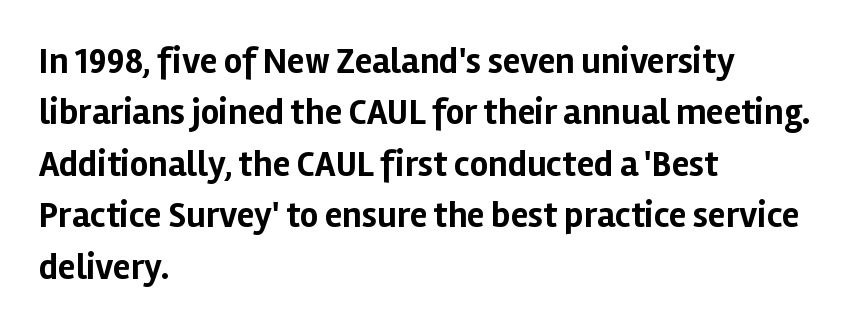
Words appear dense and cohesive because spacing is normal. This sample has the flowing, uneven cadence of proportional lettering. Underline: absent. The text was rendered using a sans face with plain stroke endings. Honestly, the row spacing looks completely unremarkable. Is there any slant? The stems are plumb.
